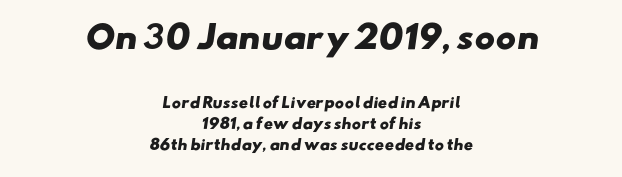
Q: Is the text bold? A: Yes.
Q: Is the typeface a serif or a sans-serif typeface? A: Sans-serif.
Q: Is the text underlined? A: No.
Q: How is the paragraph aligned? A: Centered.
Q: Is the spacing between letters normal or unusually wide? A: Normal.
Q: Is the spacing between lines tight, normal or loose? A: Normal.
Q: Which block of text is set in a larger size, the first (top) or the second (bottom)? A: The first (top) one.
Q: Width (condensed, normal, or wide)? A: Wide.
Q: Stroke contrast? A: Low.
Q: x-height? A: Small.
Q: Monospaced? A: No.
